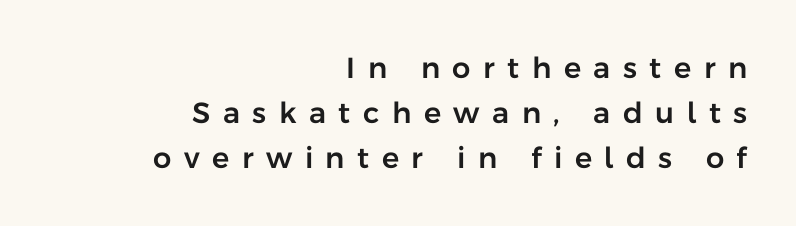
{"serif": "no", "italic": "no", "width": "normal", "stroke_contrast": "low", "x_height": "medium", "monospaced": "no", "underline": "no", "align": "right", "line_spacing": "normal", "line_spacing_ratio": 1.56, "letter_spacing": "wide", "letter_spacing_em": 0.43, "glyph_px": 29}
